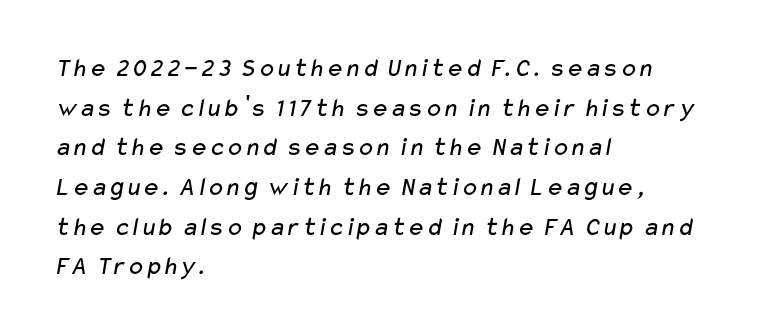
{"bold": "no", "underline": "no", "align": "left", "line_spacing": "normal", "line_spacing_ratio": 1.47, "letter_spacing": "normal", "letter_spacing_em": 0.0, "glyph_px": 27}
